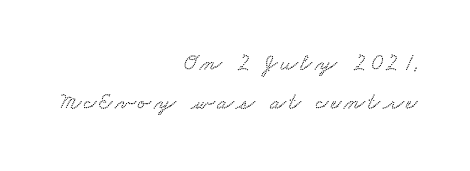
Check the space under the baseline: it is left empty. Reading down the column, the eye jumps a familiar distance to each next line. This rendering uses right alignment, leaving the left contour irregular.
